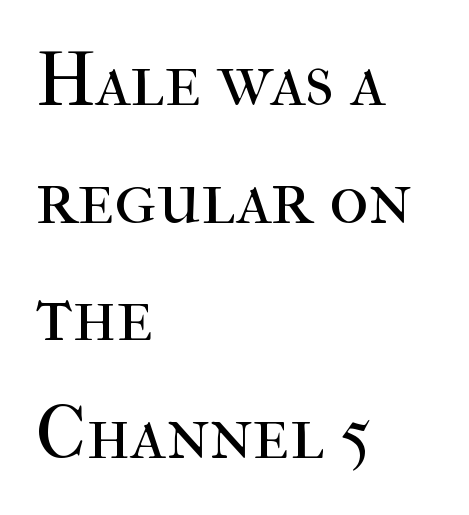
Q: Is the text bold? A: No.
Q: Is the text italic (slanted)? A: No, it is upright.
Q: Is the typeface a serif or a sans-serif typeface? A: Serif.
Q: Is the text underlined? A: No.
Q: How is the paragraph aligned? A: Left-aligned.
Q: Is the spacing between letters normal or unusually wide? A: Normal.
Q: Is the spacing between lines tight, normal or loose? A: Normal.
Q: Width (condensed, normal, or wide)? A: Normal.
Q: Stroke contrast? A: High.
Q: x-height? A: Medium.
Q: Monospaced? A: No.
